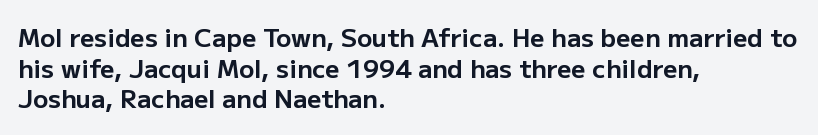
Q: Is the text bold? A: Yes.
Q: Is the text italic (slanted)? A: No, it is upright.
Q: Is the text underlined? A: No.
Q: How is the paragraph aligned? A: Left-aligned.
Q: Is the spacing between letters normal or unusually wide? A: Normal.
